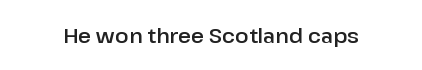
The image shows 20 px text type, upright; set normal letter spacing, not underlined.
